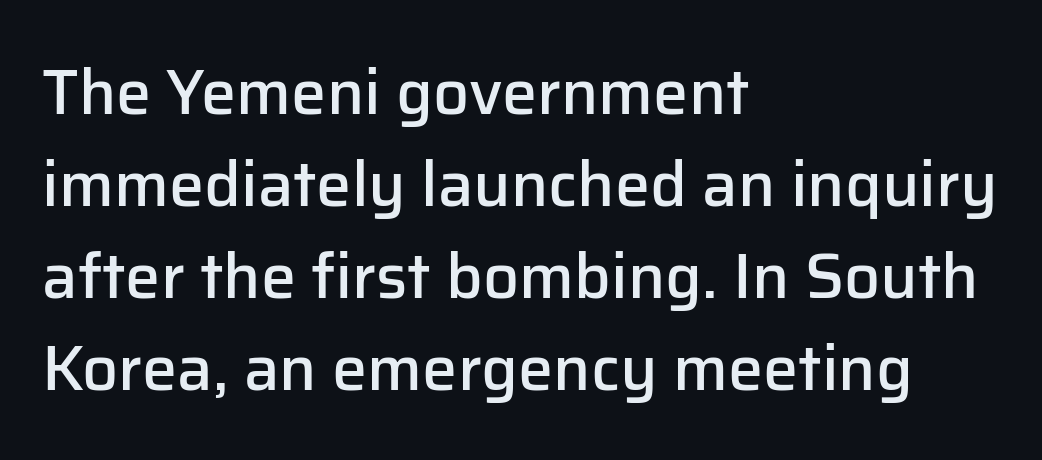
The image shows 63 px semibold sans-serif type, upright; set left-aligned, normal line spacing (1.46x), normal letter spacing, not underlined; low stroke contrast and a medium x-height.
